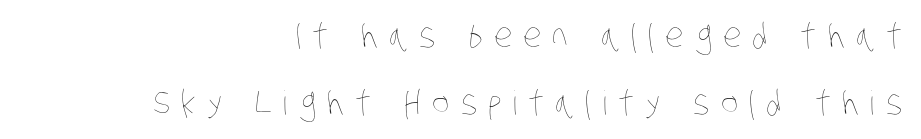
The image shows 33 px thin, condensed type; set right-aligned, loose line spacing (2.03x), unusually wide letter spacing (+0.34 em), not underlined; low stroke contrast and a large x-height.
